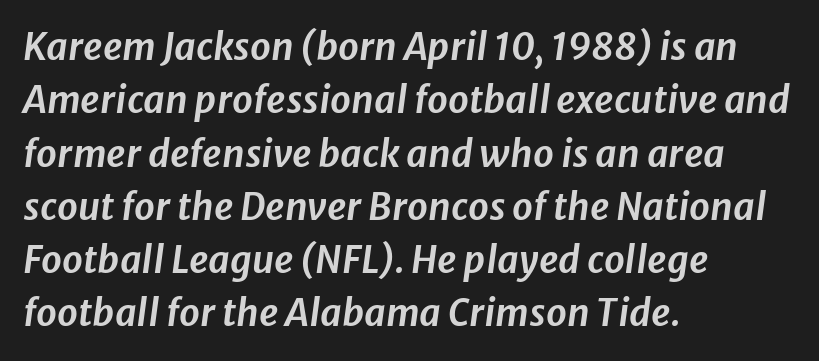
The face used here is proportionally spaced, like ordinary book or web type. Slant detected: the letters are inclined. The strip under each line holds only bare page. The paragraph shown leans on its left margin. Standard letterfit; no display-style spreading of the glyphs. If you measured baseline to baseline, you'd find a middling distance.
